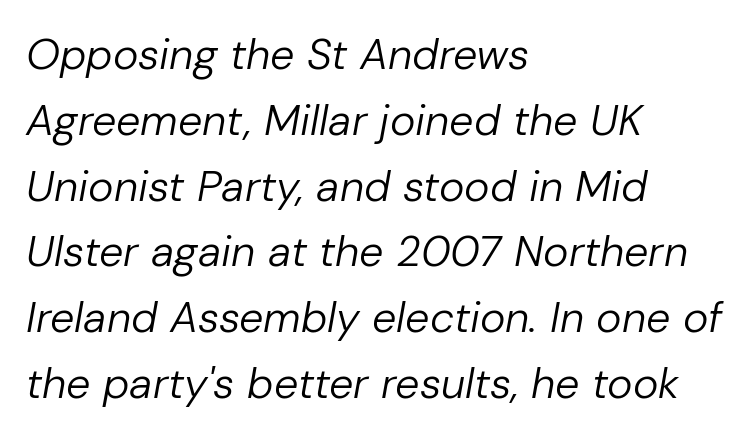
The image shows 43 px regular-weight type, italic (leaning right); set left-aligned, normal line spacing (1.53x), normal letter spacing, not underlined; low stroke contrast and a medium x-height.
